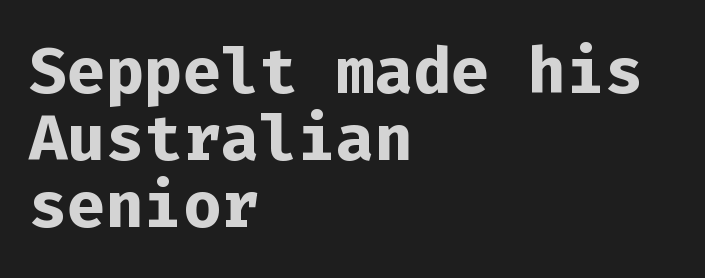
The image shows 64 px bold sans-serif type, upright, monospaced; set left-aligned, tight line spacing (1.05x), normal letter spacing, not underlined; low stroke contrast and a medium x-height.
